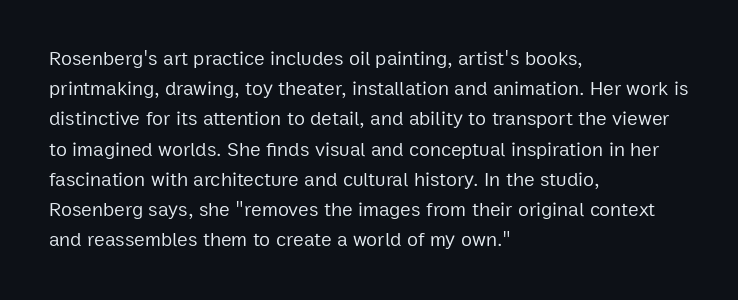
What stands out about the letter spacing? Nothing — it is the standard amount. The axis of the letterforms is exactly vertical. Check the space under the baseline: it is left empty. Evenly set lines give the paragraph a standard silhouette.
